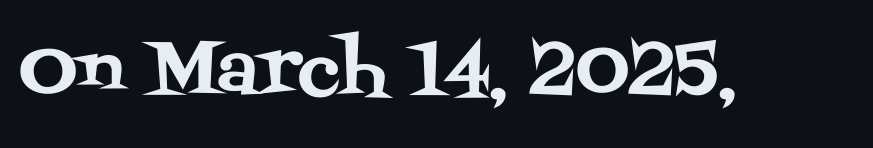
The zone under the glyphs is completely vacant. Classification — serif. Posture: upright roman. The face used here is proportionally spaced, like ordinary book or web type.
